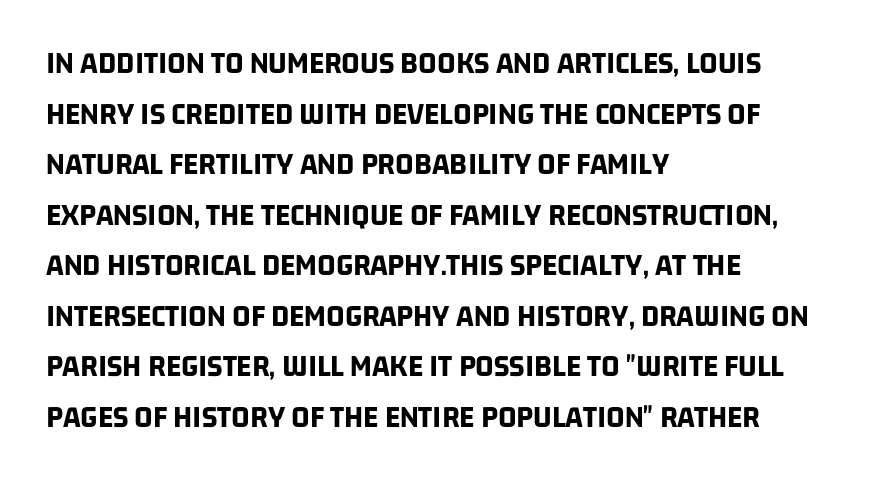
Q: Is the text bold? A: Yes.
Q: Is the typeface a serif or a sans-serif typeface? A: Sans-serif.
Q: Is the text underlined? A: No.
Q: How is the paragraph aligned? A: Left-aligned.
Q: Is the spacing between letters normal or unusually wide? A: Normal.
Q: Is the spacing between lines tight, normal or loose? A: Normal.
Q: Width (condensed, normal, or wide)? A: Condensed.
Q: Stroke contrast? A: Low.
Q: x-height? A: Large.
Q: Monospaced? A: No.
